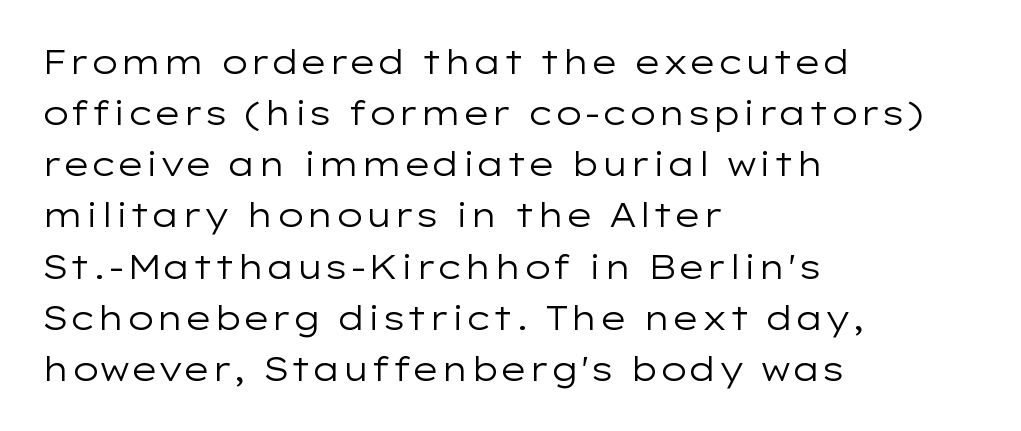
These glyphs show unthickened strokes, regular width or finer. Is the block centered? No — it sits flush against the left margin. The letters stand straight up with perfectly vertical stems. Regarding serifs, this sample does without them. Words float on clear page, feet unadorned. Tracking value appears to be zero — textbook default spacing.
